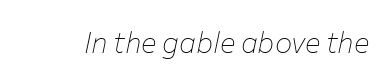
Unbolded letterforms with no extra heft. Here the designer chose a conventional face with non-uniform glyph widths. If you drew a line through each stem, it would be angled. Each row of text sits above clean, open space. The tracking reads as untouched default to a designer's eye.
